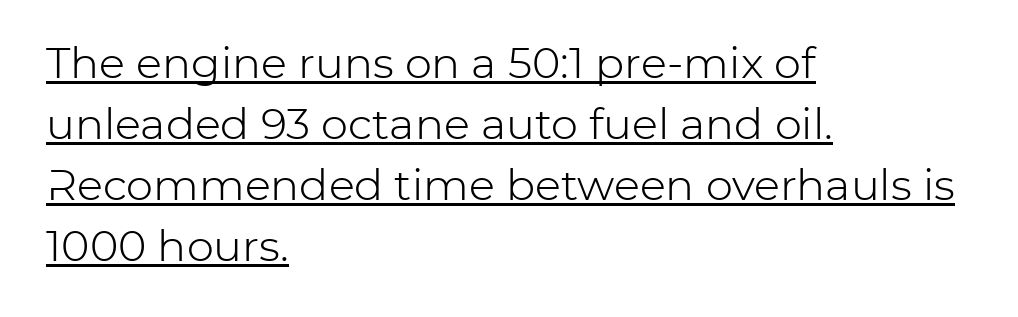
Q: Is the text bold? A: No.
Q: Is the text italic (slanted)? A: No, it is upright.
Q: Is the typeface a serif or a sans-serif typeface? A: Sans-serif.
Q: Is the text underlined? A: Yes.
Q: How is the paragraph aligned? A: Left-aligned.
Q: Is the spacing between letters normal or unusually wide? A: Normal.
Q: Is the spacing between lines tight, normal or loose? A: Normal.
Q: Width (condensed, normal, or wide)? A: Normal.
Q: Stroke contrast? A: Low.
Q: x-height? A: Medium.
Q: Monospaced? A: No.
